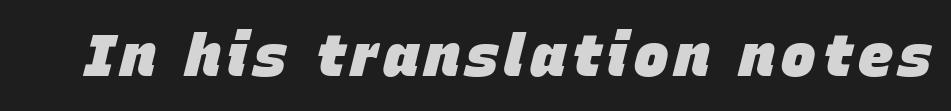
The image shows 58 px heavy type, italic (leaning right); set not underlined; low stroke contrast and a large x-height.
